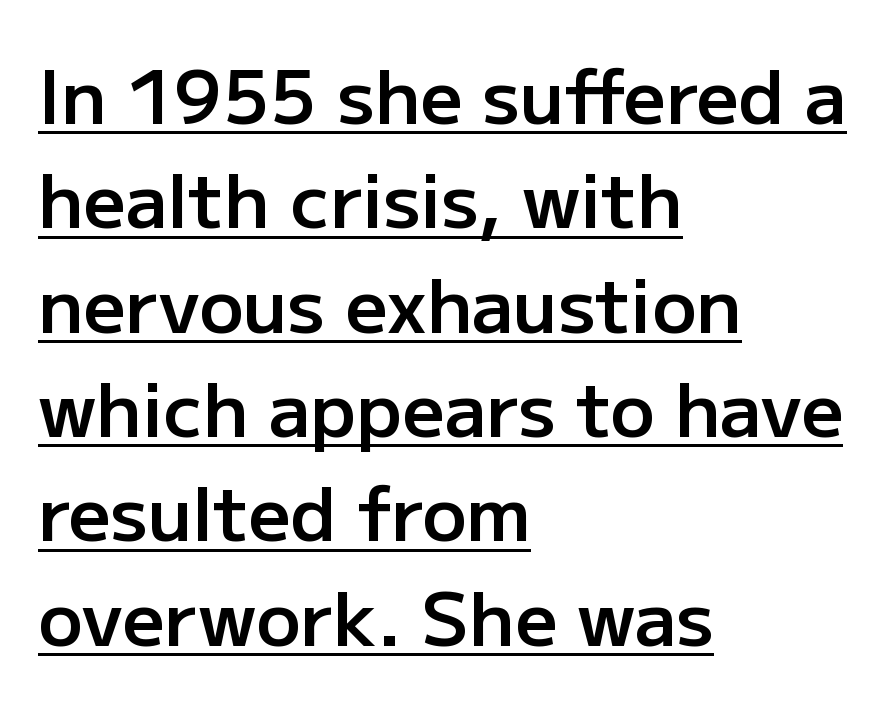
{"serif": "no", "italic": "no", "bold": "semi", "weight": "semibold", "width": "normal", "stroke_contrast": "low", "x_height": "medium", "monospaced": "no", "underline": "yes", "align": "left", "line_spacing": "normal", "line_spacing_ratio": 1.41, "letter_spacing": "normal", "letter_spacing_em": 0.0, "glyph_px": 74}
